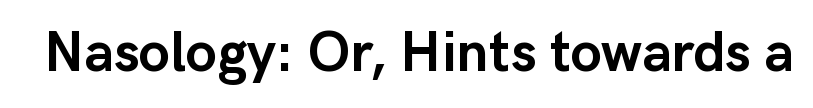
The image shows 57 px semibold sans-serif type, upright; set normal letter spacing, not underlined; low stroke contrast and a medium x-height.
